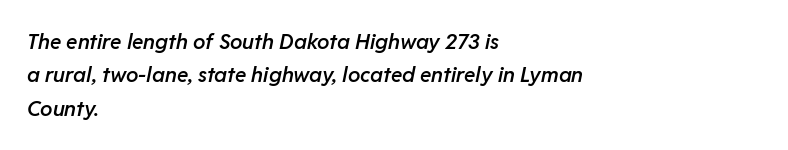
Italic: yes, the glyphs are oblique. The rendering uses a semibold face; strokes are thickened but not to full bold. Default kerning and tracking; the words read as compact shapes. No word sits above an underline. This rendering uses left alignment, leaving the right contour irregular. This sample keeps an unexceptional amount of space between lines.
